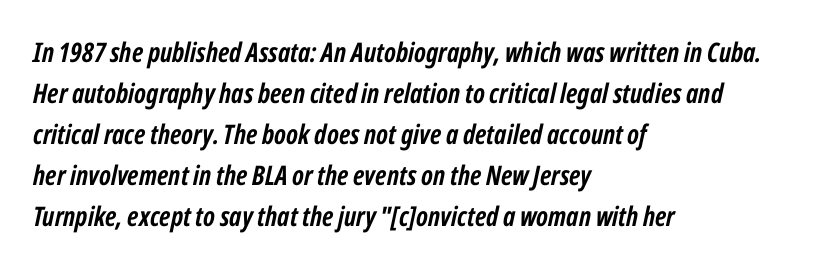
{"italic": "yes", "lean": "right", "slant_degrees": 12, "bold": "yes", "underline": "no", "align": "left", "line_spacing": "normal", "line_spacing_ratio": 1.52, "letter_spacing": "normal", "letter_spacing_em": 0.0, "glyph_px": 27}
